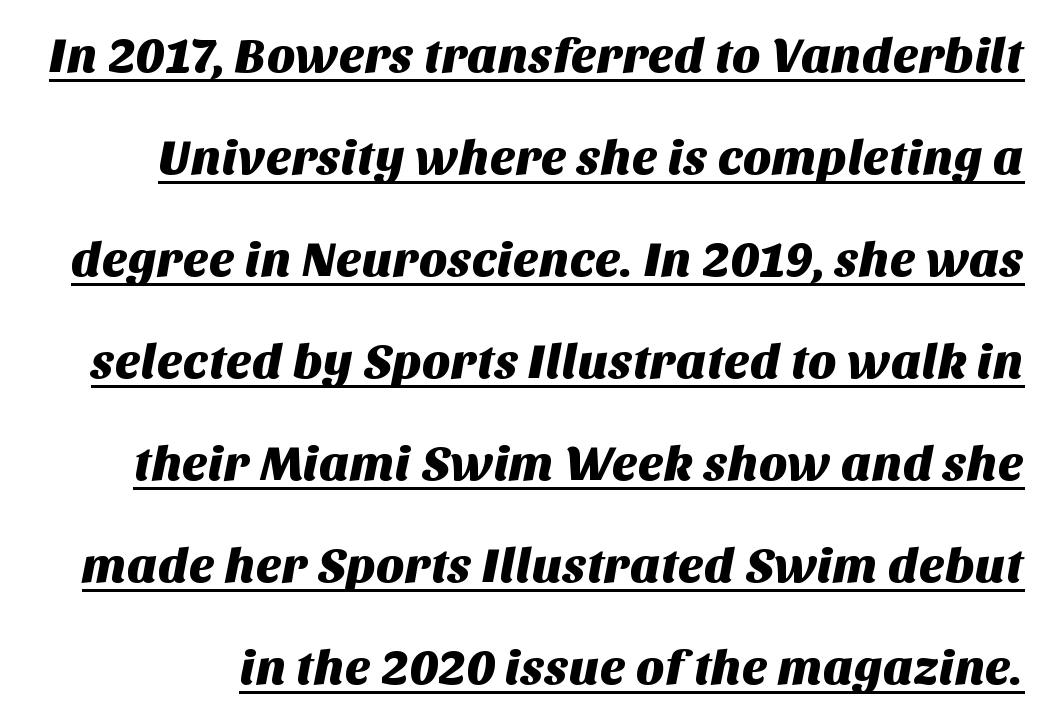
{"serif": "no", "width": "normal", "stroke_contrast": "medium", "x_height": "large", "monospaced": "no", "underline": "yes", "line_spacing": "loose", "line_spacing_ratio": 2.08, "letter_spacing": "normal", "letter_spacing_em": 0.0, "glyph_px": 49}
